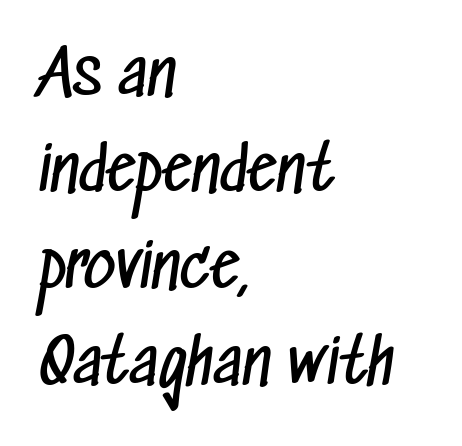
The image shows 61 px regular-weight, condensed sans-serif type; set left-aligned, normal line spacing (1.58x), normal letter spacing, not underlined; low stroke contrast and a medium x-height.
